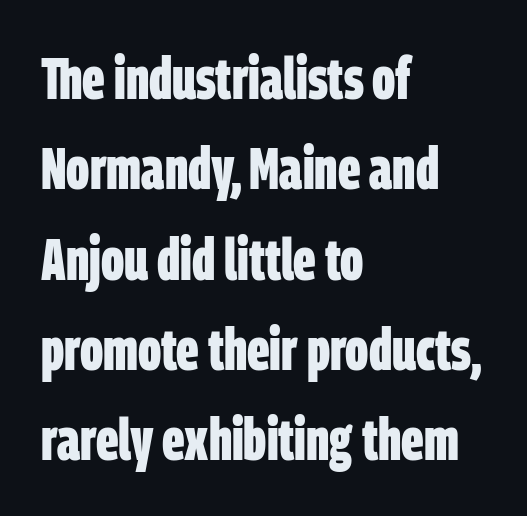
Q: Is the text bold? A: Yes.
Q: Is the typeface a serif or a sans-serif typeface? A: Sans-serif.
Q: Is the text underlined? A: No.
Q: How is the paragraph aligned? A: Left-aligned.
Q: Is the spacing between letters normal or unusually wide? A: Normal.
Q: Is the spacing between lines tight, normal or loose? A: Normal.
Q: Width (condensed, normal, or wide)? A: Condensed.
Q: Stroke contrast? A: Low.
Q: x-height? A: Large.
Q: Monospaced? A: No.
